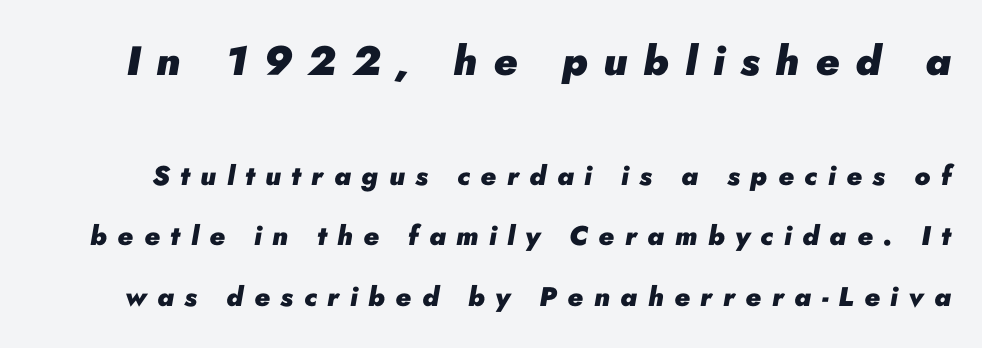
Descender tails drop into unmarked territory. Think of a printed novel: that variable character pitch is what you see here. Tall strokes in this sample are angled rather than plumb. Does the weight exceed regular? Yes, all the way to bold.
